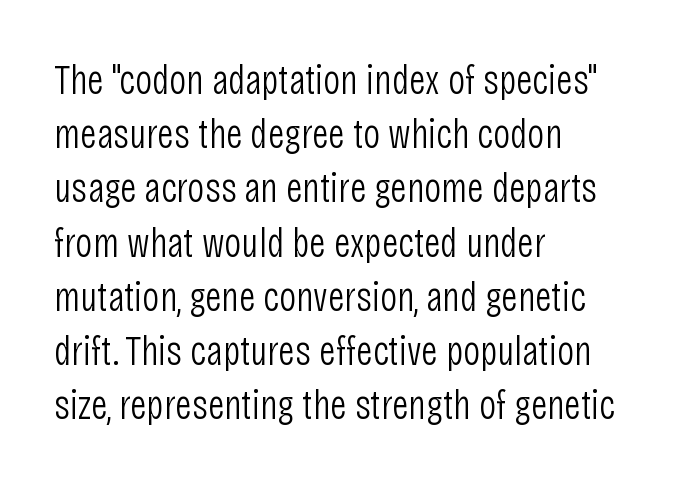
{"serif": "no", "italic": "no", "bold": "no", "weight": "light", "width": "condensed", "stroke_contrast": "low", "x_height": "large", "monospaced": "no", "underline": "no", "align": "left", "line_spacing": "normal", "line_spacing_ratio": 1.29, "letter_spacing": "normal", "letter_spacing_em": 0.0, "glyph_px": 42}
